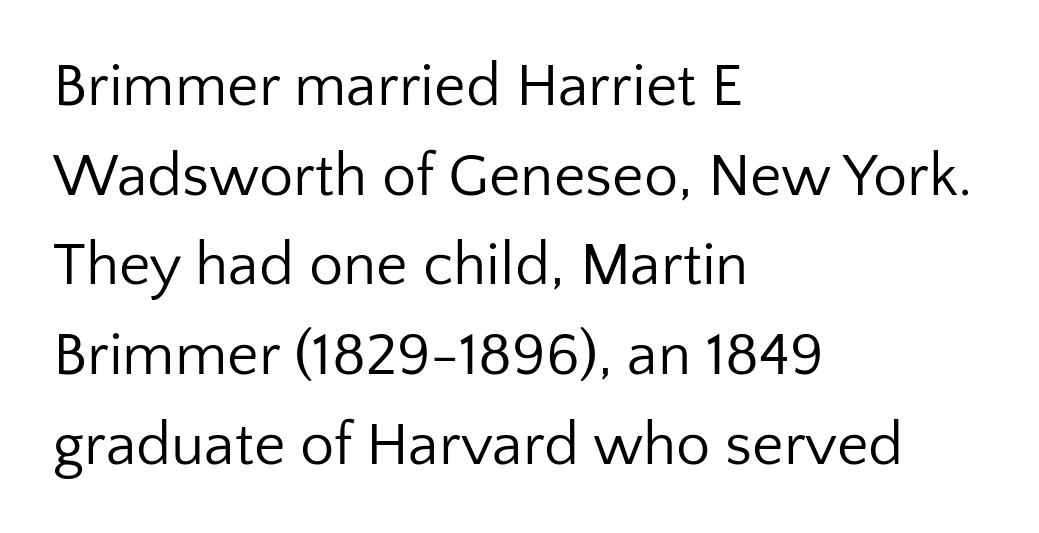
The image shows 61 px regular-weight sans-serif type, upright; set left-aligned, normal line spacing (1.47x), normal letter spacing, not underlined; low stroke contrast and a medium x-height.
